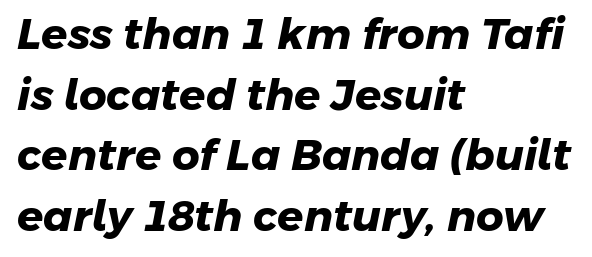
{"serif": "no", "bold": "yes", "weight": "heavy", "width": "normal", "stroke_contrast": "low", "x_height": "medium", "monospaced": "no", "underline": "no", "align": "left", "line_spacing": "normal", "line_spacing_ratio": 1.41, "letter_spacing": "normal", "letter_spacing_em": 0.0, "glyph_px": 43}
